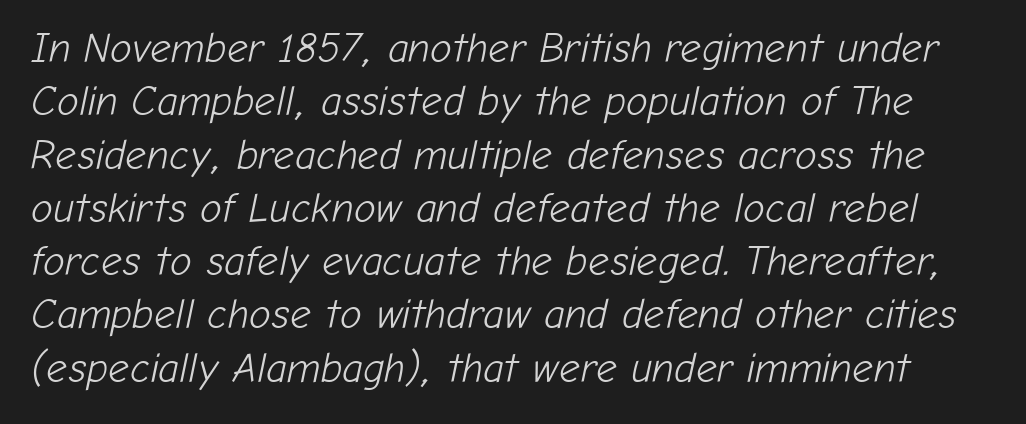
The image shows 41 px light type, italic (leaning right); set normal line spacing (1.3x), normal letter spacing, not underlined; low stroke contrast and a medium x-height.
